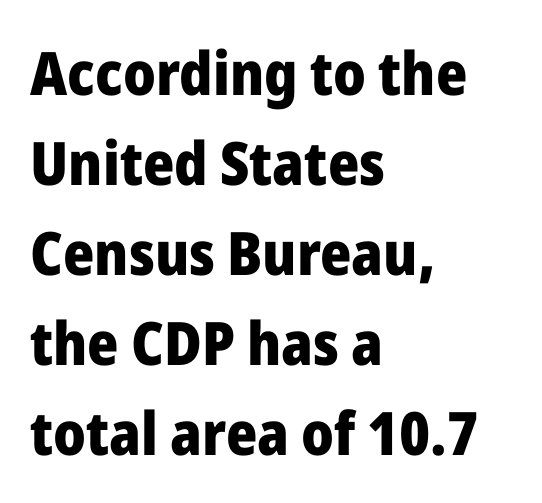
Q: Is the text bold? A: Yes.
Q: Is the text italic (slanted)? A: No, it is upright.
Q: Is the typeface a serif or a sans-serif typeface? A: Sans-serif.
Q: Is the text underlined? A: No.
Q: How is the paragraph aligned? A: Left-aligned.
Q: Is the spacing between letters normal or unusually wide? A: Normal.
Q: Is the spacing between lines tight, normal or loose? A: Normal.
Q: Width (condensed, normal, or wide)? A: Normal.
Q: Stroke contrast? A: Low.
Q: x-height? A: Medium.
Q: Monospaced? A: No.
